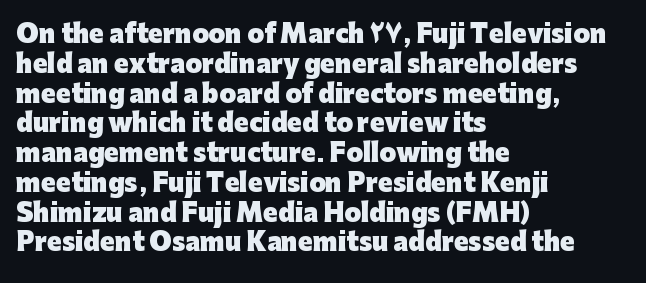
Q: Is the text bold? A: Yes.
Q: Is the text italic (slanted)? A: No, it is upright.
Q: Is the text underlined? A: No.
Q: How is the paragraph aligned? A: Left-aligned.
Q: Is the spacing between letters normal or unusually wide? A: Normal.
